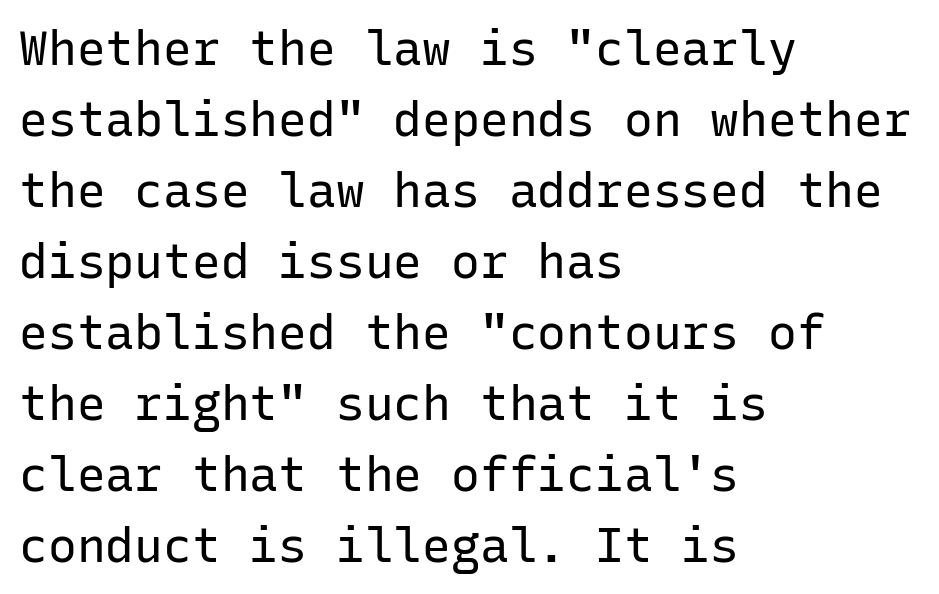
Note the uniform advance width — an 'i' takes as much space as an 'm'. Has an underline been added? It has not. Italic: no, the glyphs are upright roman. Vertically, the passage feels balanced, rows spaced as you'd expect. These lines keep a tight, regular rhythm from letter to letter.
